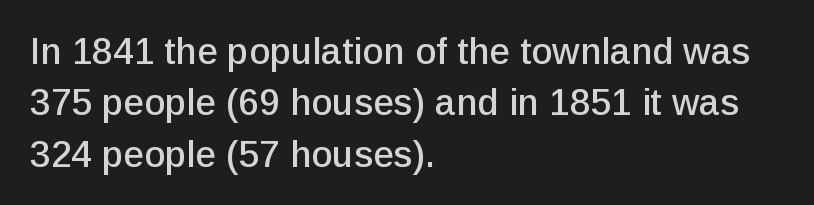
The image shows 37 px sans-serif type, upright; set left-aligned, normal line spacing (1.39x), normal letter spacing, not underlined; low stroke contrast and a medium x-height.
